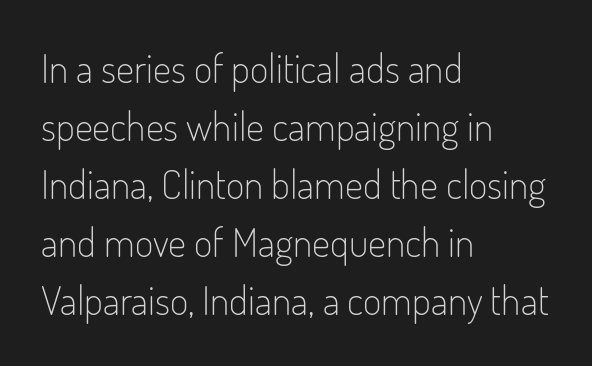
Honestly, there is no underline to notice here at all. These lines are rendered in a variable-pitch font. The space between consecutive lines is moderate. This is the regular roman posture of the typeface. Is the stroke heavy? The answer is a plain regular-or-lighter. The characters display no serif detailing; their extremities are plain.
